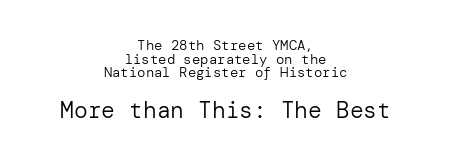
Q: Is the text bold? A: No.
Q: Is the text italic (slanted)? A: No, it is upright.
Q: Is the text underlined? A: No.
Q: How is the paragraph aligned? A: Centered.
Q: Is the spacing between letters normal or unusually wide? A: Normal.
Q: Is the spacing between lines tight, normal or loose? A: Tight.
Q: Which block of text is set in a larger size, the first (top) or the second (bottom)? A: The second (bottom) one.
